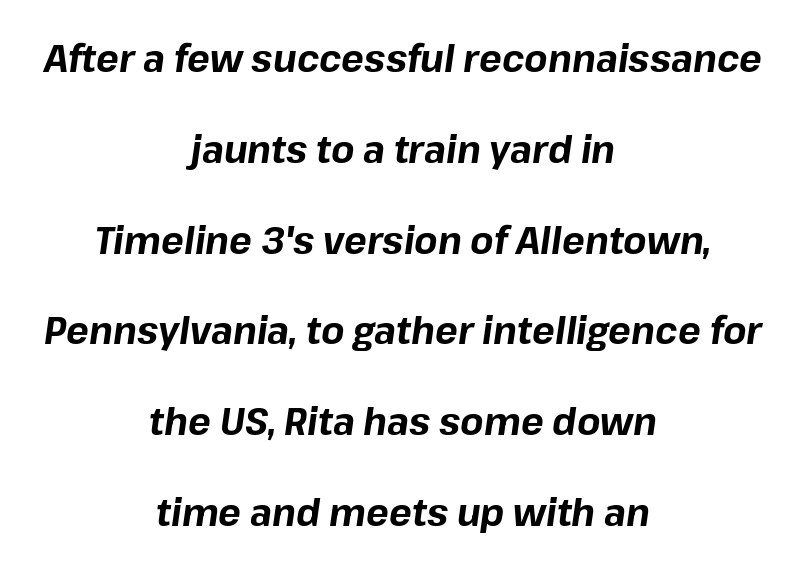
The image shows 38 px bold type, italic (leaning right); set centered, loose line spacing (2.39x), normal letter spacing, not underlined; low stroke contrast and a medium x-height.
